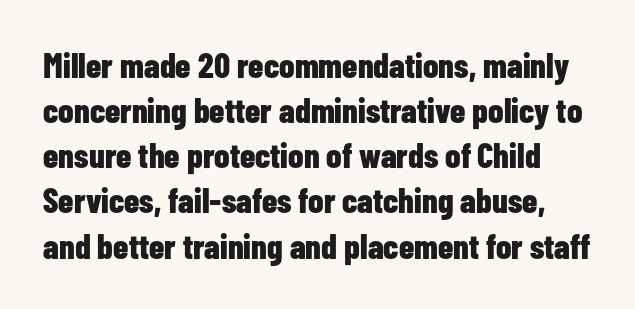
Q: Is the text bold? A: Yes.
Q: Is the text italic (slanted)? A: No, it is upright.
Q: Is the typeface a serif or a sans-serif typeface? A: Sans-serif.
Q: Is the text underlined? A: No.
Q: Is the spacing between letters normal or unusually wide? A: Normal.
Q: Is the spacing between lines tight, normal or loose? A: Normal.
Q: Width (condensed, normal, or wide)? A: Condensed.
Q: Stroke contrast? A: Low.
Q: x-height? A: Medium.
Q: Monospaced? A: No.
